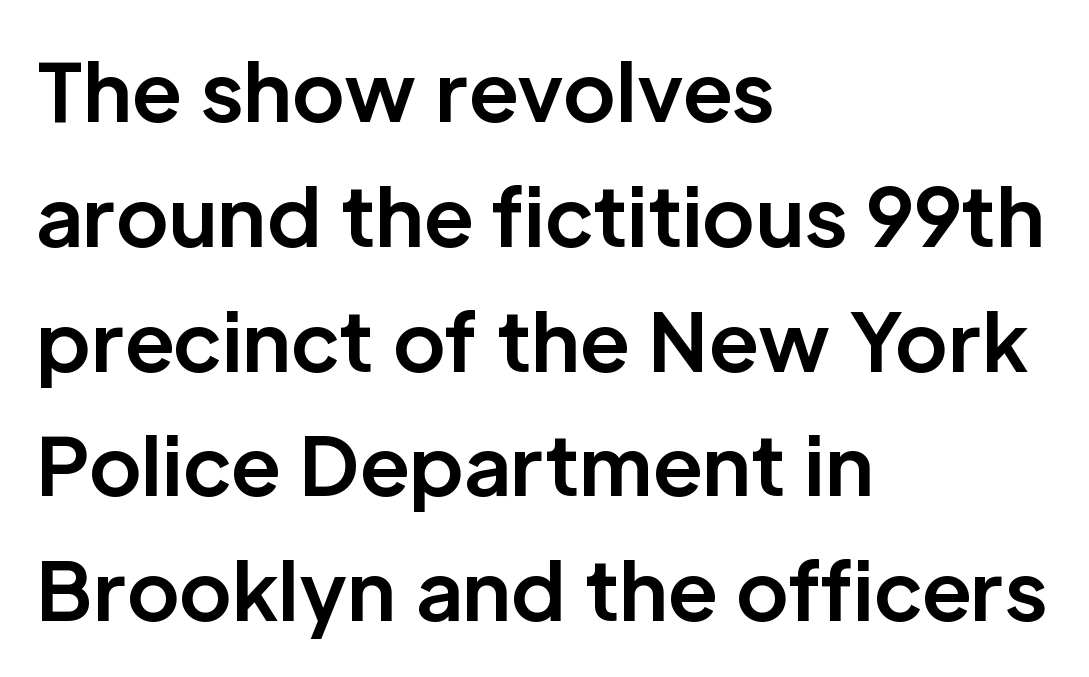
{"serif": "no", "italic": "no", "bold": "yes", "weight": "bold", "width": "normal", "stroke_contrast": "low", "x_height": "medium", "monospaced": "no", "underline": "no", "align": "left", "line_spacing": "normal", "line_spacing_ratio": 1.56, "letter_spacing": "normal", "letter_spacing_em": 0.0, "glyph_px": 80}
